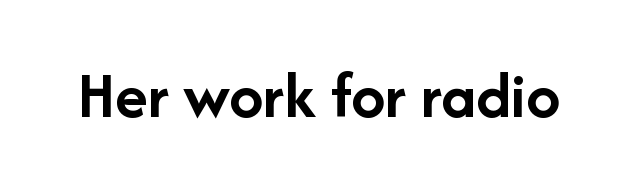
{"serif": "no", "italic": "no", "bold": "yes", "weight": "semibold", "width": "normal", "stroke_contrast": "low", "x_height": "medium", "monospaced": "no", "underline": "no", "letter_spacing": "normal", "letter_spacing_em": 0.0, "glyph_px": 68}
